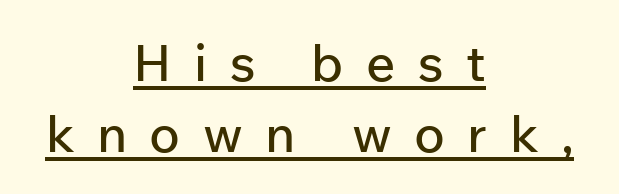
{"serif": "no", "italic": "no", "width": "normal", "stroke_contrast": "low", "x_height": "medium", "monospaced": "no", "underline": "yes", "align": "center", "line_spacing": "normal", "line_spacing_ratio": 1.39, "letter_spacing": "wide", "letter_spacing_em": 0.44, "glyph_px": 51}
